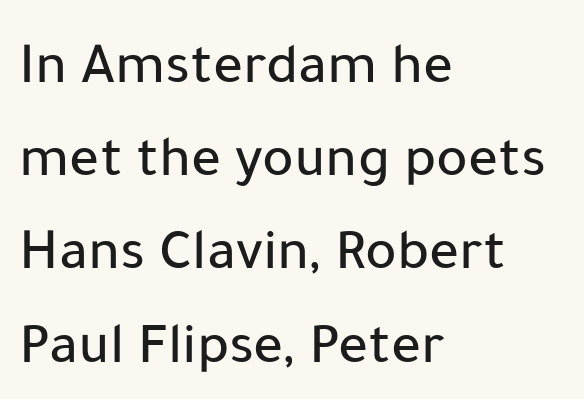
Q: Is the text italic (slanted)? A: No, it is upright.
Q: Is the typeface a serif or a sans-serif typeface? A: Sans-serif.
Q: Is the text underlined? A: No.
Q: How is the paragraph aligned? A: Left-aligned.
Q: Is the spacing between letters normal or unusually wide? A: Normal.
Q: Is the spacing between lines tight, normal or loose? A: Normal.
Q: Width (condensed, normal, or wide)? A: Normal.
Q: Stroke contrast? A: Low.
Q: x-height? A: Medium.
Q: Monospaced? A: No.
